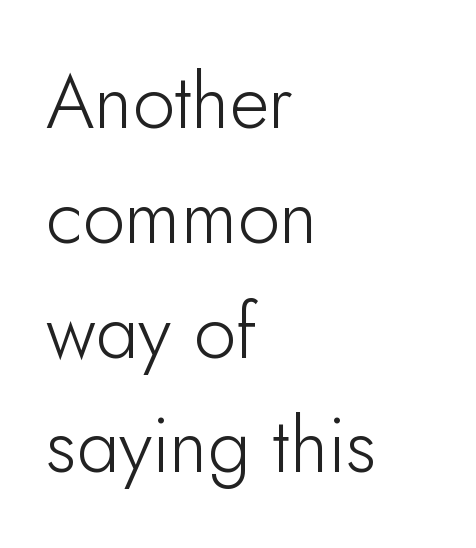
Q: Is the text bold? A: No.
Q: Is the text italic (slanted)? A: No, it is upright.
Q: Is the typeface a serif or a sans-serif typeface? A: Sans-serif.
Q: Is the text underlined? A: No.
Q: How is the paragraph aligned? A: Left-aligned.
Q: Is the spacing between letters normal or unusually wide? A: Normal.
Q: Is the spacing between lines tight, normal or loose? A: Normal.
Q: Width (condensed, normal, or wide)? A: Normal.
Q: Stroke contrast? A: Low.
Q: x-height? A: Small.
Q: Monospaced? A: No.
